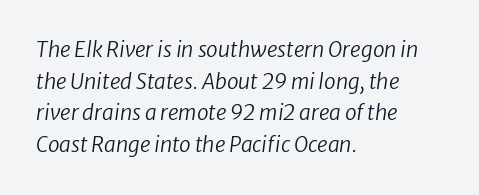
The image shows 21 px text type, italic (leaning right); set left-aligned, normal line spacing (1.51x), normal letter spacing, not underlined.
